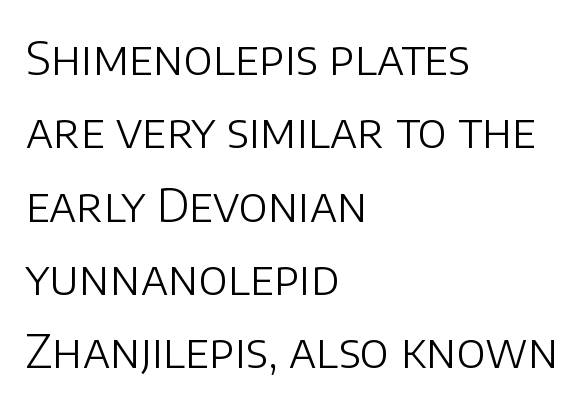
Q: Is the text bold? A: No.
Q: Is the text italic (slanted)? A: No, it is upright.
Q: Is the typeface a serif or a sans-serif typeface? A: Sans-serif.
Q: Is the text underlined? A: No.
Q: How is the paragraph aligned? A: Left-aligned.
Q: Is the spacing between letters normal or unusually wide? A: Normal.
Q: Is the spacing between lines tight, normal or loose? A: Normal.
Q: Width (condensed, normal, or wide)? A: Normal.
Q: Stroke contrast? A: Low.
Q: x-height? A: Large.
Q: Monospaced? A: No.
